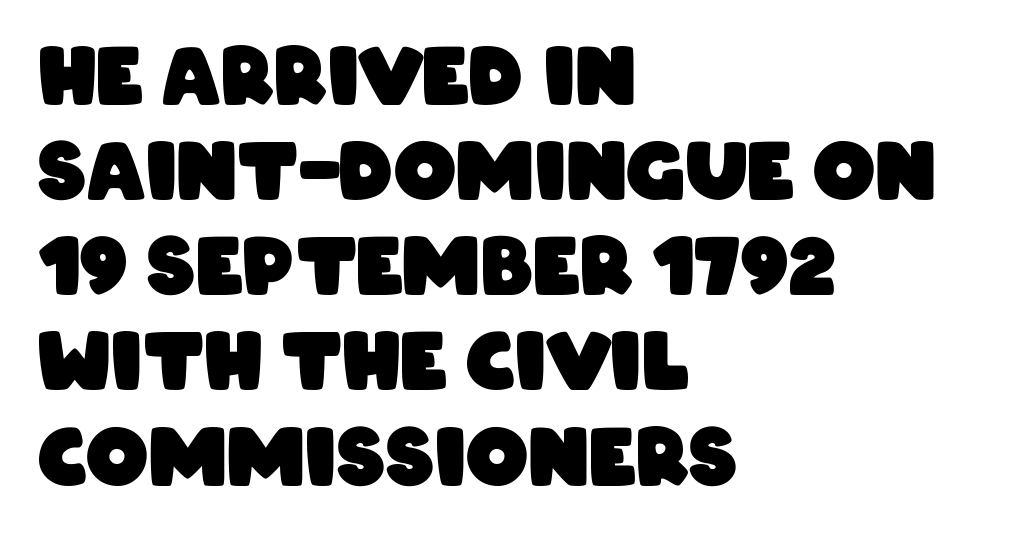
{"serif": "no", "bold": "yes", "weight": "heavy", "width": "condensed", "stroke_contrast": "low", "x_height": "large", "monospaced": "no", "underline": "no", "align": "left", "line_spacing_ratio": 1.22, "letter_spacing": "normal", "letter_spacing_em": 0.0, "glyph_px": 78}
